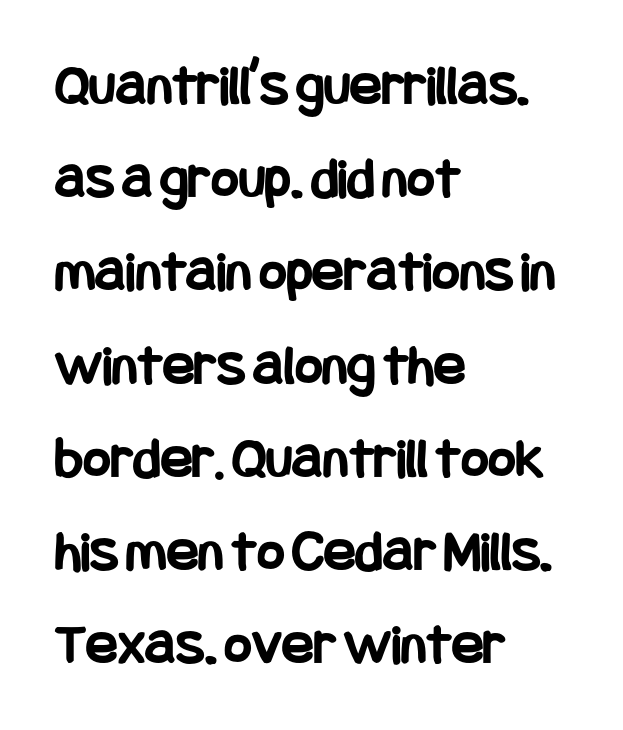
{"serif": "no", "italic": "no", "bold": "yes", "weight": "bold", "width": "condensed", "stroke_contrast": "low", "x_height": "large", "underline": "no", "align": "left", "line_spacing": "normal", "line_spacing_ratio": 1.58, "letter_spacing": "normal", "letter_spacing_em": 0.0, "glyph_px": 59}
